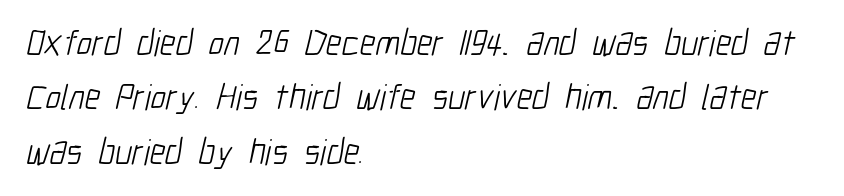
{"serif": "no", "bold": "no", "weight": "light", "width": "condensed", "stroke_contrast": "low", "x_height": "medium", "monospaced": "no", "underline": "no", "align": "left", "line_spacing": "normal", "line_spacing_ratio": 1.51, "letter_spacing": "normal", "letter_spacing_em": 0.0, "glyph_px": 36}
